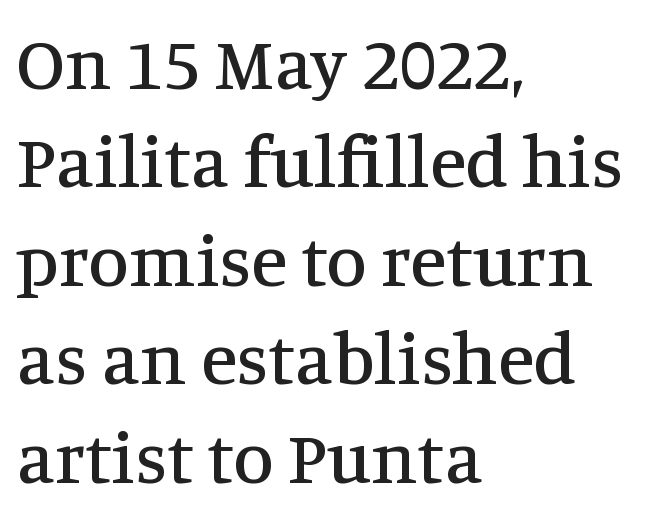
The area under the type is left untouched. This block has exactly the height ordinary leading produces. Observe the serifs anchoring each vertical stroke in this sample. The rag falls on the right side of this text block.
